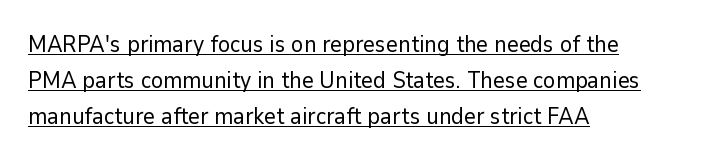
The image shows 23 px text type, upright; set left-aligned, normal line spacing (1.57x), normal letter spacing, underlined.
